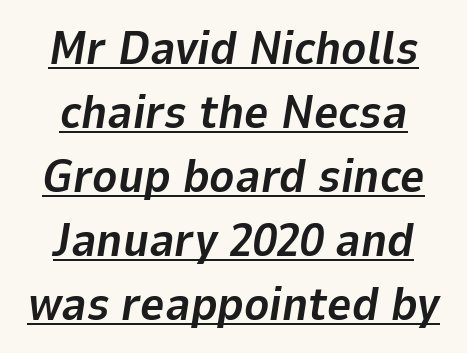
The type is set solid horizontally, with unmodified tracking. The block of text has a typical density, with ordinary space between rows. Slanted lettering throughout. Which margin do the lines hug? Neither — every line sits in the middle. The letters advance in unequal steps, a hallmark of proportional type.
